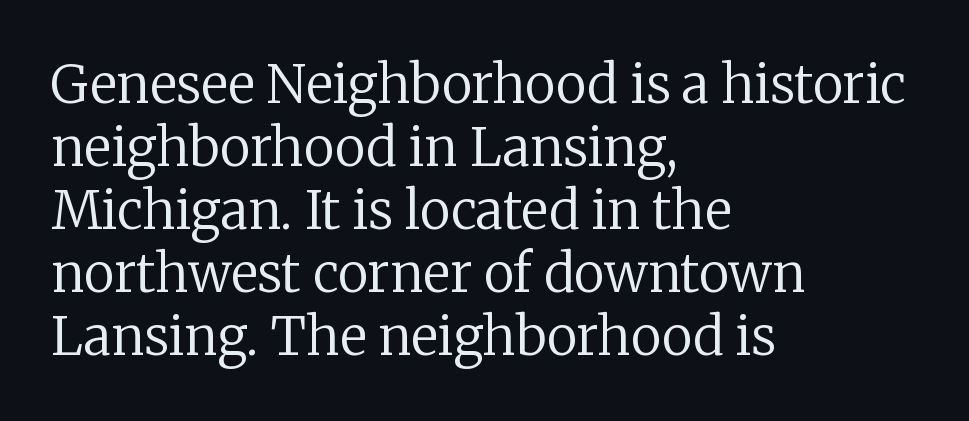
Q: Is the text bold? A: No.
Q: Is the text italic (slanted)? A: No, it is upright.
Q: Is the typeface a serif or a sans-serif typeface? A: Serif.
Q: Is the text underlined? A: No.
Q: How is the paragraph aligned? A: Left-aligned.
Q: Is the spacing between letters normal or unusually wide? A: Normal.
Q: Width (condensed, normal, or wide)? A: Normal.
Q: Stroke contrast? A: Low.
Q: x-height? A: Medium.
Q: Monospaced? A: No.
